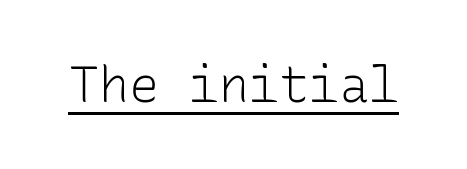
Q: Is the text bold? A: No.
Q: Is the text italic (slanted)? A: No, it is upright.
Q: Is the typeface a serif or a sans-serif typeface? A: Sans-serif.
Q: Is the text underlined? A: Yes.
Q: Is the spacing between letters normal or unusually wide? A: Normal.
Q: Width (condensed, normal, or wide)? A: Normal.
Q: Stroke contrast? A: Low.
Q: x-height? A: Medium.
Q: Monospaced? A: Yes.
